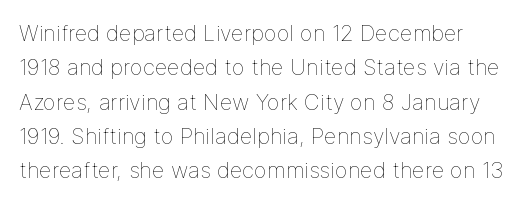
The image shows 22 px text type, upright; set normal line spacing (1.56x), normal letter spacing, not underlined.
